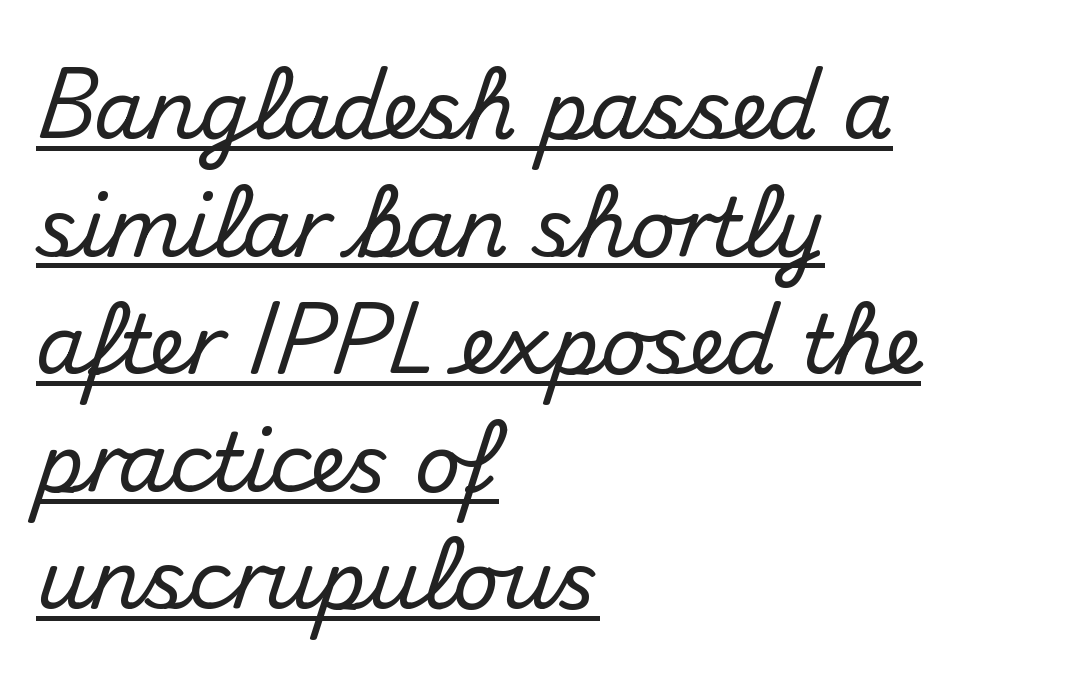
Horizontal alignment here is leftward, the default for most running prose. Reading down the column, the eye jumps a familiar distance to each next line. The letters advance in unequal steps, a hallmark of proportional type. Letter spacing: default. The rendering uses the underline text-decoration. This is sans-serif lettering, the kind often seen on screens and signage.
